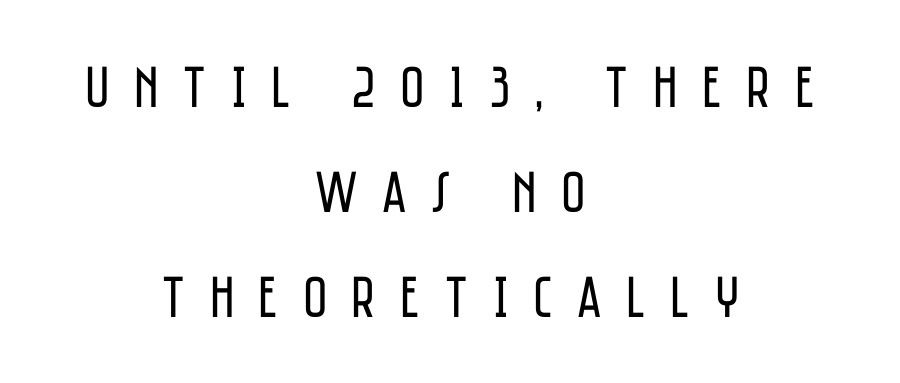
The image shows 59 px regular-weight, condensed sans-serif type, upright; set centered, line spacing 1.78x, unusually wide letter spacing (+0.41 em), not underlined; low stroke contrast and a large x-height.
